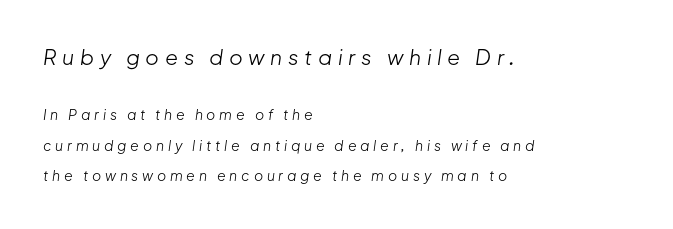
Q: Is the text bold? A: No.
Q: Is the text italic (slanted)? A: Yes, it leans right by about 8 degrees.
Q: Is the text underlined? A: No.
Q: How is the paragraph aligned? A: Left-aligned.
Q: Is the spacing between letters normal or unusually wide? A: Unusually wide.
Q: Is the spacing between lines tight, normal or loose? A: Loose.
Q: Which block of text is set in a larger size, the first (top) or the second (bottom)? A: The first (top) one.
